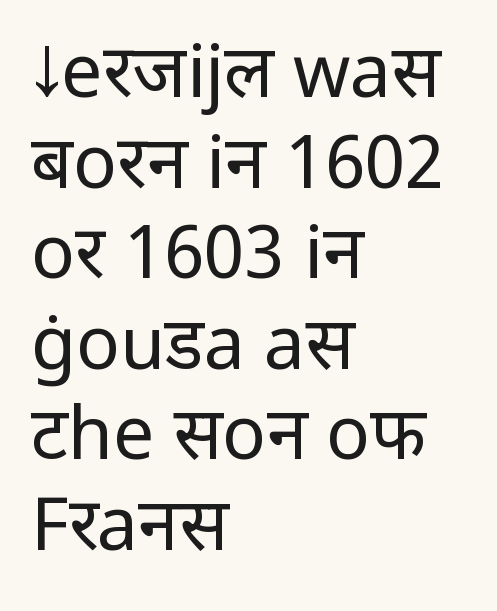
The image shows 73 px regular-weight sans-serif type, upright; set left-aligned, line spacing 1.24x, normal letter spacing, not underlined; low stroke contrast and a medium x-height.
